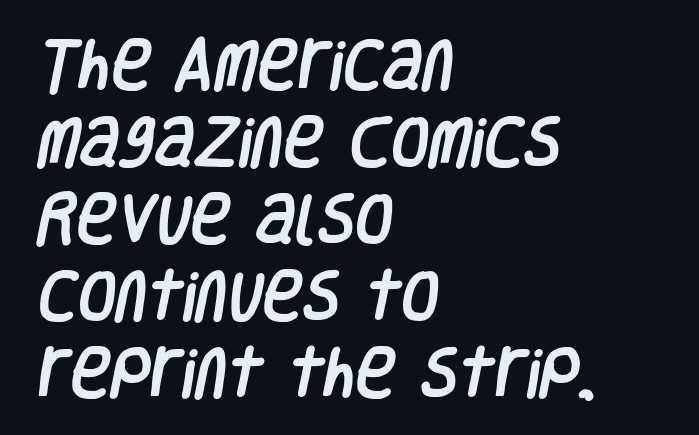
Q: Is the typeface a serif or a sans-serif typeface? A: Sans-serif.
Q: Is the text underlined? A: No.
Q: How is the paragraph aligned? A: Left-aligned.
Q: Is the spacing between letters normal or unusually wide? A: Normal.
Q: Is the spacing between lines tight, normal or loose? A: Normal.
Q: Width (condensed, normal, or wide)? A: Condensed.
Q: Stroke contrast? A: Low.
Q: x-height? A: Large.
Q: Monospaced? A: No.
